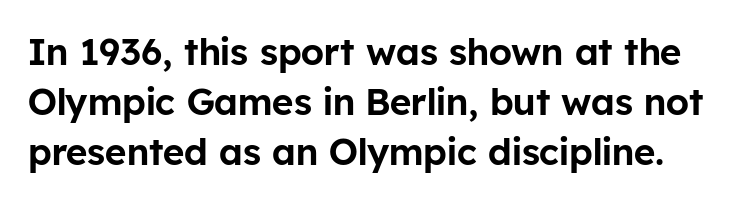
Q: Is the text italic (slanted)? A: No, it is upright.
Q: Is the typeface a serif or a sans-serif typeface? A: Sans-serif.
Q: Is the text underlined? A: No.
Q: Is the spacing between letters normal or unusually wide? A: Normal.
Q: Is the spacing between lines tight, normal or loose? A: Normal.
Q: Width (condensed, normal, or wide)? A: Normal.
Q: Stroke contrast? A: Low.
Q: x-height? A: Medium.
Q: Monospaced? A: No.
